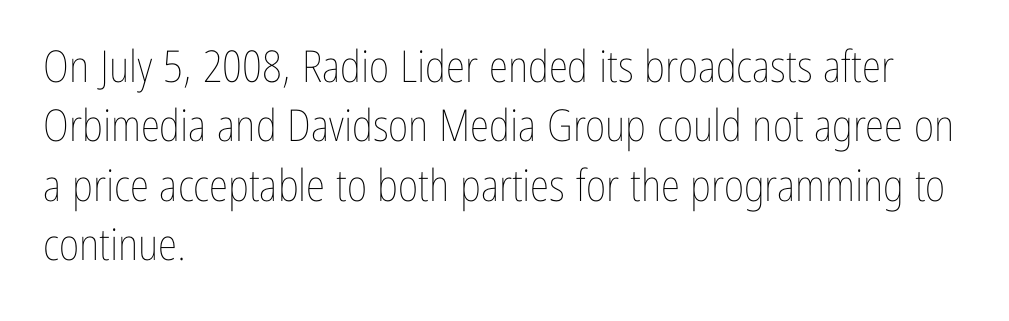
Descenders hang freely into open space. The passage shown stacks its lines at a standard gap. Caption: multi-line text, flush left, ragged right. Think of a printed novel: that variable character pitch is what you see here. Weight: not bold — regular or lighter. The letters stand straight up with perfectly vertical stems.
